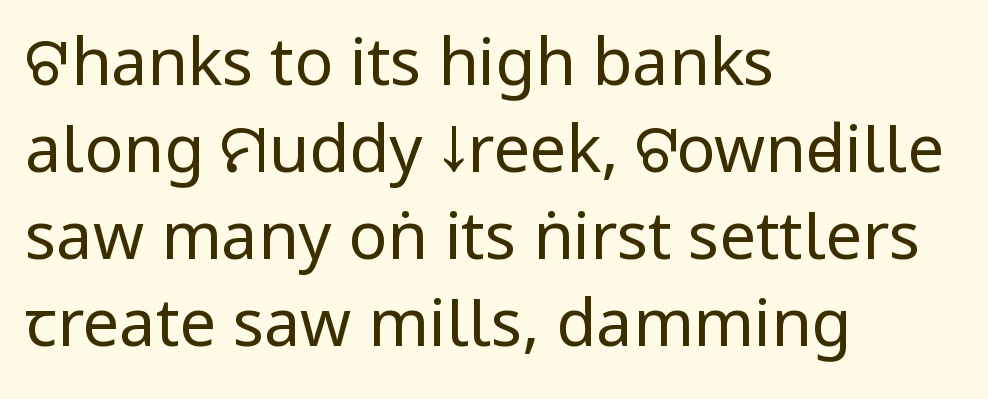
The letters stand upright; this is a roman face. Unmarked baselines from the first word to the last. The rendering shows plain stroke endings on the letterforms — a sans-serif design. Varying glyph widths throughout — classic text-font behaviour. Each new line begins a customary step beneath the previous one. The letters look calm and open, with moderate or lighter stems.
